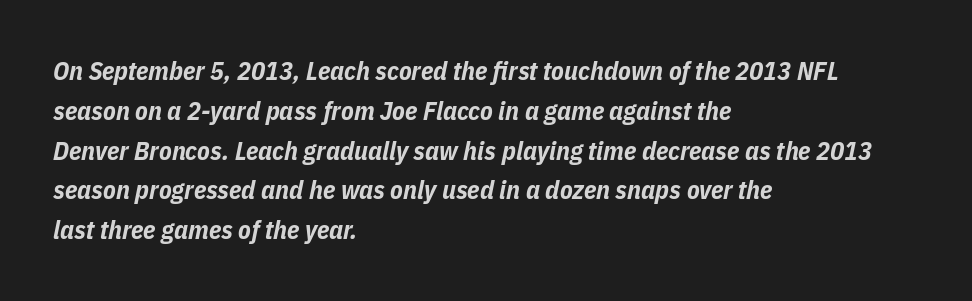
{"italic": "yes", "lean": "right", "slant_degrees": 11, "bold": "yes", "underline": "no", "align": "left", "line_spacing": "normal", "line_spacing_ratio": 1.53, "letter_spacing": "normal", "letter_spacing_em": 0.0, "glyph_px": 26}
